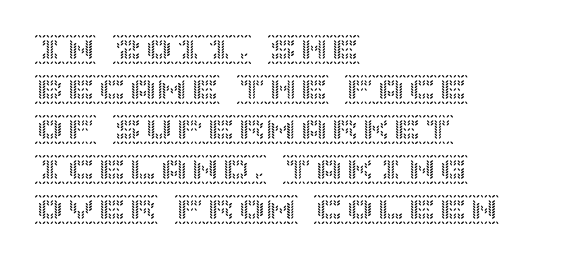
{"italic": "no", "width": "normal", "x_height": "large", "underline": "no", "align": "left", "line_spacing": "normal", "line_spacing_ratio": 1.29, "letter_spacing": "normal", "letter_spacing_em": 0.0, "glyph_px": 31}
